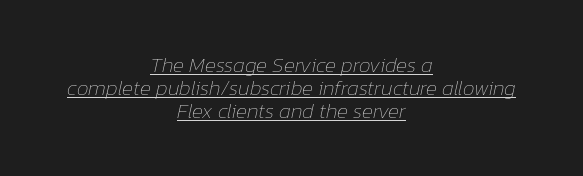
It's the slanting kind of type. The passage shown stacks its lines with hardly any gap. Heaviness? Minimal to ordinary, like unemphasized prose. What stands out about the letter spacing? Nothing — it is the standard amount. The rag falls on both sides of this text block equally. Each line of the rendering has a horizontal stroke beneath the glyphs.
